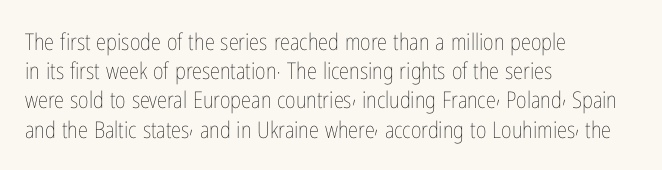
Nothing unusual about the tracking: characters are spaced as the font intends. Caption: multi-line text, flush left, ragged right. How would I describe the line gaps? Plain and ordinary. Unbolded letterforms with no extra heft.
